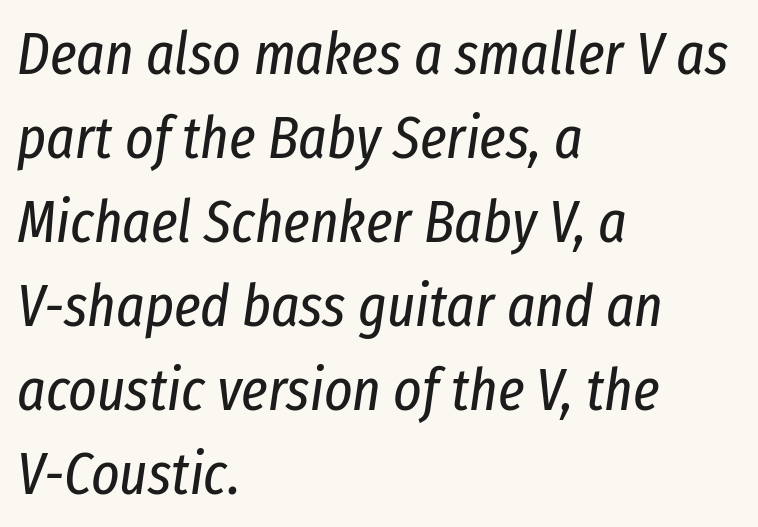
There's an unmistakable incline to the writing here. Each new line begins a customary step beneath the previous one. This sample has the flowing, uneven cadence of proportional lettering. Tracking here is standard; glyphs follow each other at the usual distance. The space directly below the letters is spotless. Summary of weight: not heavy and not bold.
